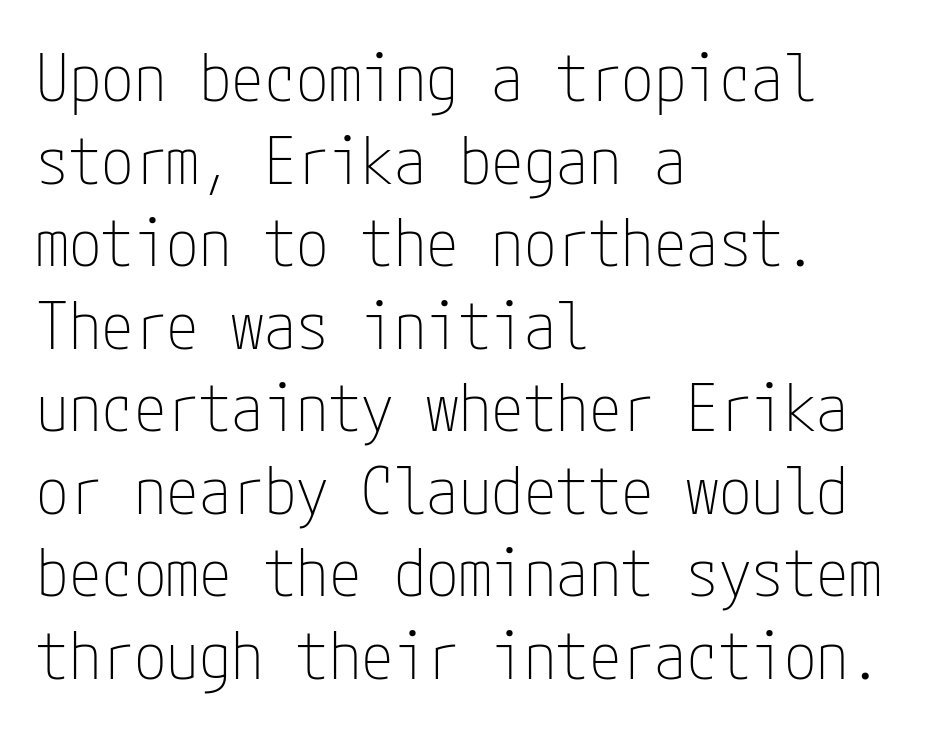
Q: Is the text bold? A: No.
Q: Is the text italic (slanted)? A: No, it is upright.
Q: Is the typeface a serif or a sans-serif typeface? A: Sans-serif.
Q: Is the text underlined? A: No.
Q: How is the paragraph aligned? A: Left-aligned.
Q: Is the spacing between letters normal or unusually wide? A: Normal.
Q: Is the spacing between lines tight, normal or loose? A: Normal.
Q: Width (condensed, normal, or wide)? A: Condensed.
Q: Stroke contrast? A: Low.
Q: x-height? A: Medium.
